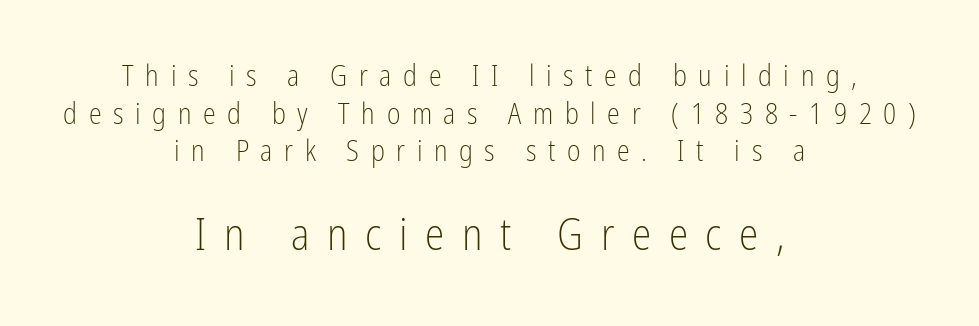
The rendering uses a moderate line-height, typical for paragraphs. In this sample the second text group is rendered at the bigger scale. Both edges are ragged and mirror each other, which tells us the setting is centered. Bold? No — there's no thickening of the strokes.
